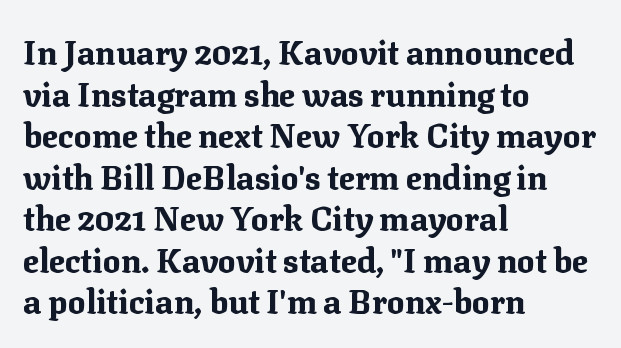
Q: Is the text bold? A: Yes.
Q: Is the text italic (slanted)? A: No, it is upright.
Q: Is the typeface a serif or a sans-serif typeface? A: Serif.
Q: Is the text underlined? A: No.
Q: How is the paragraph aligned? A: Left-aligned.
Q: Is the spacing between letters normal or unusually wide? A: Normal.
Q: Is the spacing between lines tight, normal or loose? A: Normal.
Q: Width (condensed, normal, or wide)? A: Normal.
Q: Stroke contrast? A: Medium.
Q: x-height? A: Medium.
Q: Monospaced? A: No.
